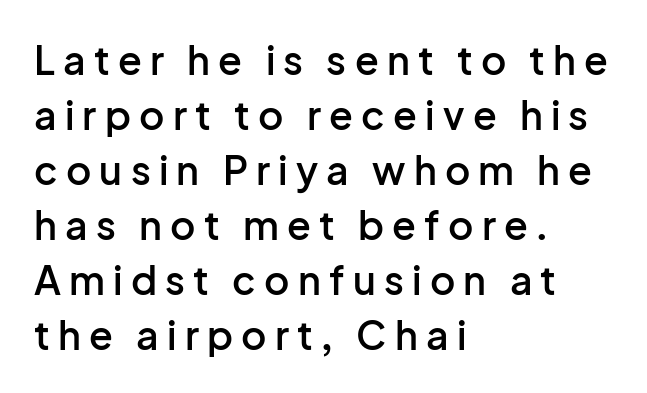
{"serif": "no", "italic": "no", "bold": "semi", "weight": "semibold", "width": "normal", "stroke_contrast": "low", "x_height": "medium", "monospaced": "no", "underline": "no", "align": "left", "line_spacing": "normal", "line_spacing_ratio": 1.41, "letter_spacing": "wide", "letter_spacing_em": 0.21, "glyph_px": 39}
